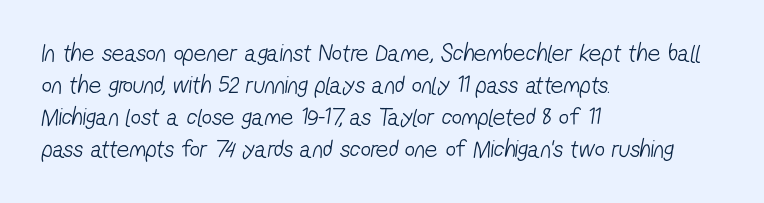
{"bold": "no", "underline": "no", "align": "left", "line_spacing": "normal", "line_spacing_ratio": 1.28, "letter_spacing": "normal", "letter_spacing_em": 0.0, "glyph_px": 25}
